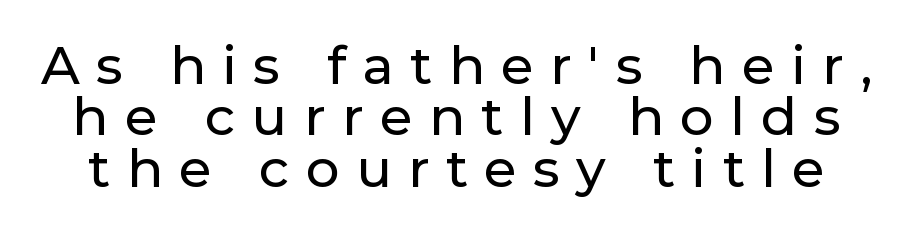
The image shows 53 px sans-serif type, upright; set tight line spacing (0.97x), unusually wide letter spacing (+0.31 em), not underlined; low stroke contrast and a medium x-height.
